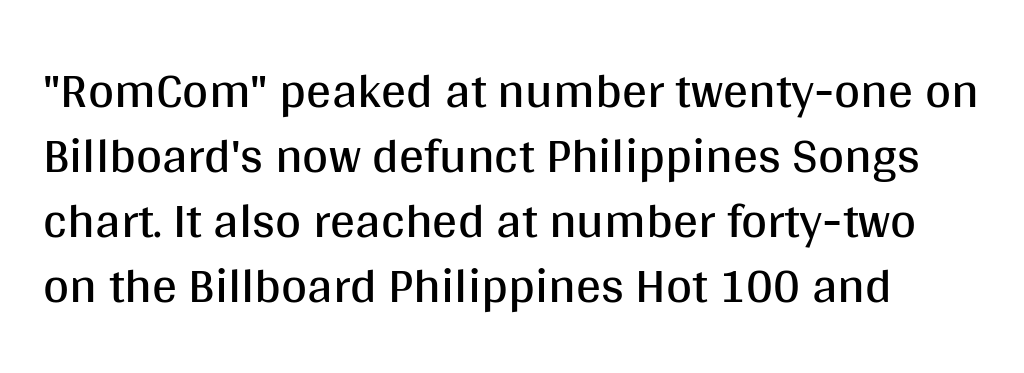
The image shows 50 px regular-weight sans-serif type, upright; set normal line spacing (1.3x), normal letter spacing, not underlined; medium stroke contrast and a large x-height.
